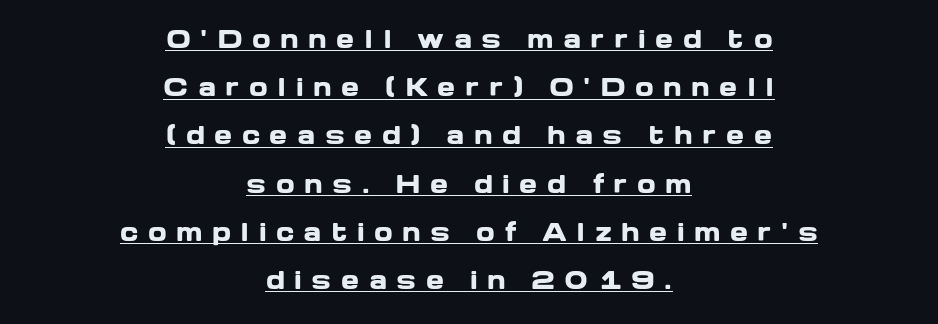
The image shows 24 px bold type, upright; set centered, loose line spacing (2.01x), unusually wide letter spacing (+0.39 em), underlined.
